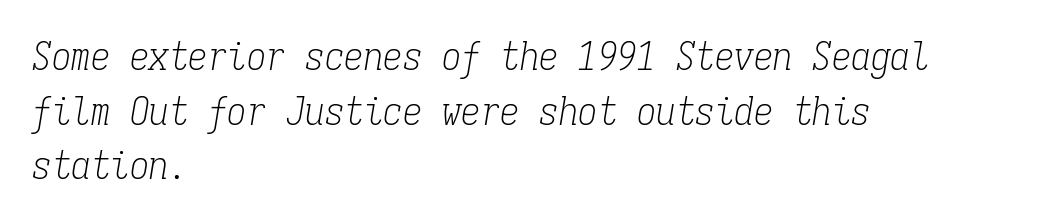
Q: Is the text bold? A: No.
Q: Is the text italic (slanted)? A: Yes, it leans right by about 9 degrees.
Q: Is the typeface a serif or a sans-serif typeface? A: Serif.
Q: Is the text underlined? A: No.
Q: How is the paragraph aligned? A: Left-aligned.
Q: Is the spacing between letters normal or unusually wide? A: Normal.
Q: Is the spacing between lines tight, normal or loose? A: Normal.
Q: Width (condensed, normal, or wide)? A: Condensed.
Q: Stroke contrast? A: Low.
Q: x-height? A: Medium.
Q: Monospaced? A: Yes.
